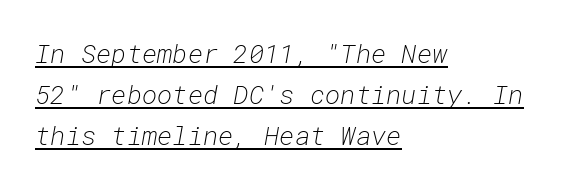
{"italic": "yes", "lean": "right", "slant_degrees": 10, "bold": "no", "underline": "yes", "align": "left", "line_spacing": "normal", "line_spacing_ratio": 1.58, "letter_spacing": "normal", "letter_spacing_em": 0.0, "glyph_px": 26}
